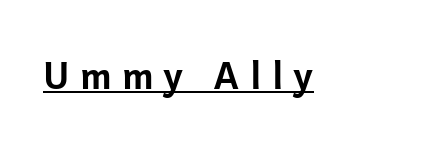
The image shows 37 px bold sans-serif type, upright; set unusually wide letter spacing (+0.27 em), underlined; low stroke contrast and a medium x-height.
